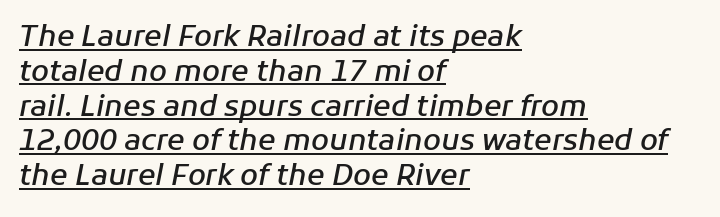
The image shows 29 px semibold type, italic (leaning right); set left-aligned, line spacing 1.2x, normal letter spacing, underlined; low stroke contrast and a medium x-height.
